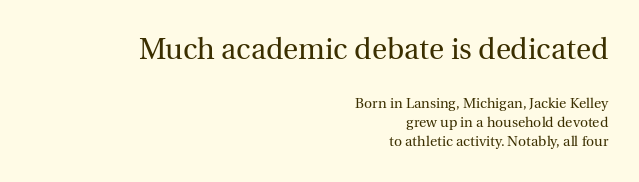
The image shows 29 px regular-weight serif type, upright; set right-aligned, normal line spacing (1.37x), normal letter spacing, not underlined; the first (top) block is 2.07x larger; a medium x-height.
